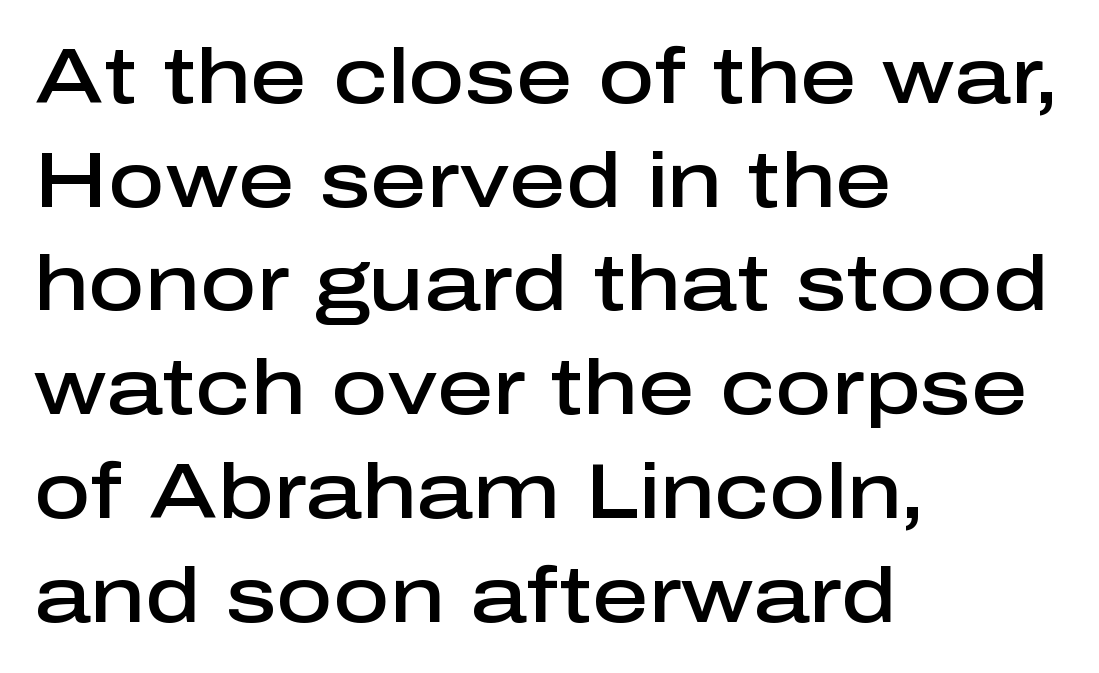
Q: Is the text bold? A: Semi-bold.
Q: Is the text italic (slanted)? A: No, it is upright.
Q: Is the typeface a serif or a sans-serif typeface? A: Sans-serif.
Q: Is the text underlined? A: No.
Q: How is the paragraph aligned? A: Left-aligned.
Q: Is the spacing between letters normal or unusually wide? A: Normal.
Q: Is the spacing between lines tight, normal or loose? A: Normal.
Q: Width (condensed, normal, or wide)? A: Normal.
Q: Stroke contrast? A: Low.
Q: x-height? A: Medium.
Q: Monospaced? A: No.
